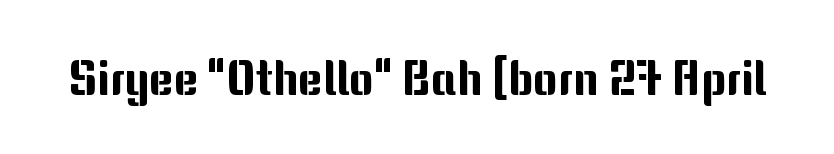
The image shows 47 px sans-serif type, upright; set normal letter spacing, not underlined; medium stroke contrast and a medium x-height.
